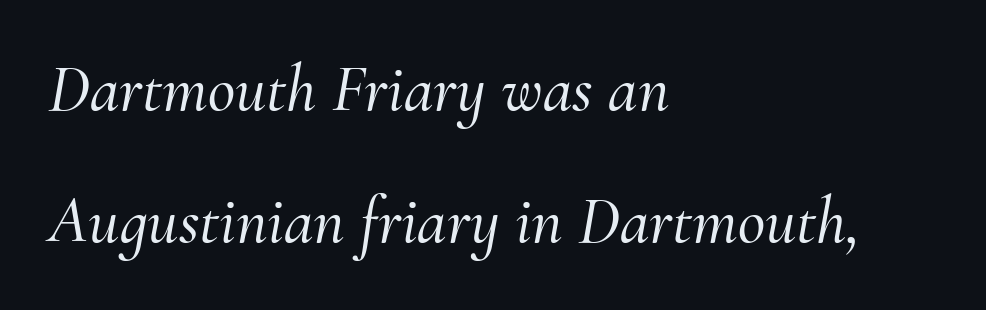
The face used here is proportionally spaced, like ordinary book or web type. Reading down the block, your eye returns to a fixed left position each line. You can tell from the footed stems that serif type was used. It's the slanting kind of type. The horizontal fit of the characters is conventional and even.
